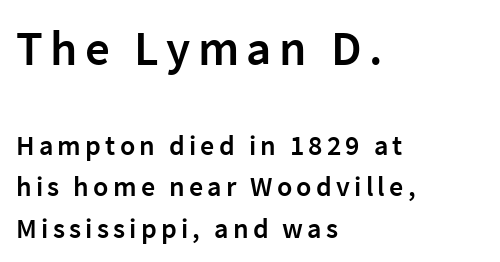
Q: Is the text bold? A: Semi-bold.
Q: Is the text italic (slanted)? A: No, it is upright.
Q: Is the typeface a serif or a sans-serif typeface? A: Sans-serif.
Q: Is the text underlined? A: No.
Q: How is the paragraph aligned? A: Left-aligned.
Q: Is the spacing between lines tight, normal or loose? A: Normal.
Q: Which block of text is set in a larger size, the first (top) or the second (bottom)? A: The first (top) one.
Q: Width (condensed, normal, or wide)? A: Normal.
Q: Stroke contrast? A: Low.
Q: x-height? A: Medium.
Q: Monospaced? A: No.
